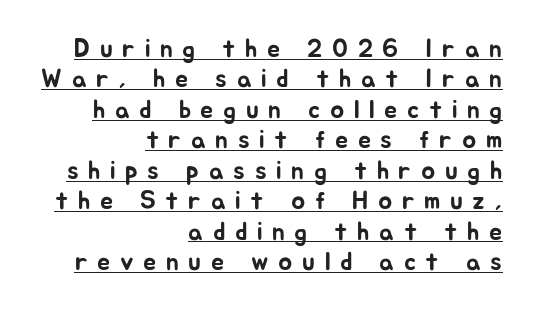
The image shows 26 px text type, upright; set right-aligned, line spacing 1.17x, unusually wide letter spacing (+0.37 em), underlined.
